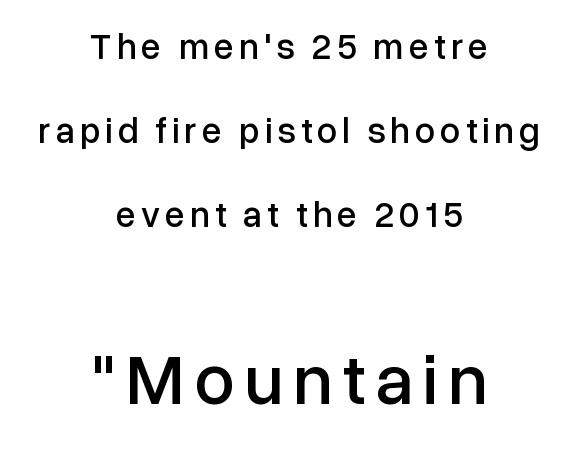
The space between consecutive lines is lavish. The composition opens small and finishes big. Beneath every word, the page is bare. The compositor balanced each line on the midline. This sample has the flowing, uneven cadence of proportional lettering. No italicization has been applied; the sample stays upright.
